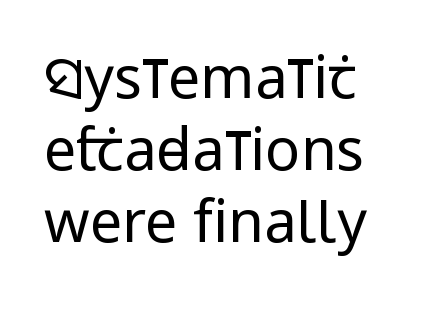
The designer went with a sans here, leaving each stem footless. Here the glyphs are tracked normally, forming tight word shapes. A classic flush-left, rag-right setting is used for this passage. Do the characters align in a grid? No, the font is proportional. Anything drawn beneath the words? Only blank space. Counters stay open thanks to moderate or lighter strokes.
